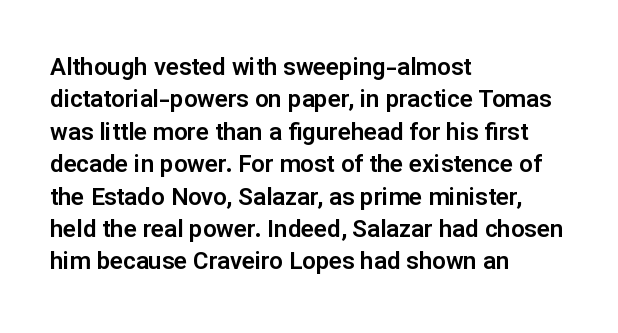
The image shows 24 px text type, upright; set left-aligned, normal line spacing (1.35x), normal letter spacing, not underlined.
